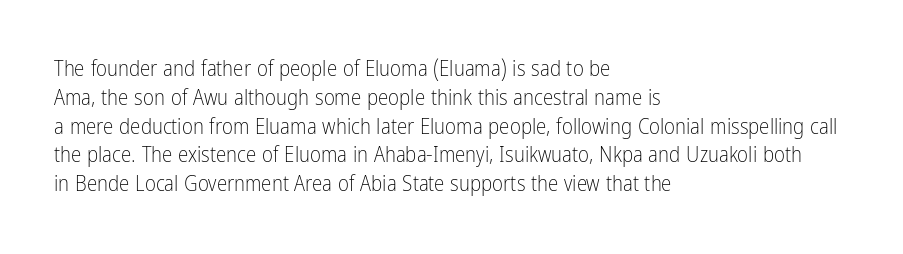
Q: Is the text bold? A: No.
Q: Is the text italic (slanted)? A: No, it is upright.
Q: Is the text underlined? A: No.
Q: How is the paragraph aligned? A: Left-aligned.
Q: Is the spacing between letters normal or unusually wide? A: Normal.
Q: Is the spacing between lines tight, normal or loose? A: Normal.
